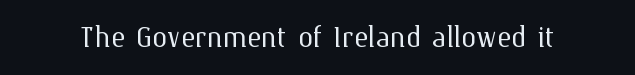
{"italic": "no", "bold": "no", "weight": "light", "width": "normal", "stroke_contrast": "medium", "x_height": "medium", "monospaced": "no", "underline": "no", "letter_spacing": "normal", "letter_spacing_em": 0.0, "glyph_px": 38}
